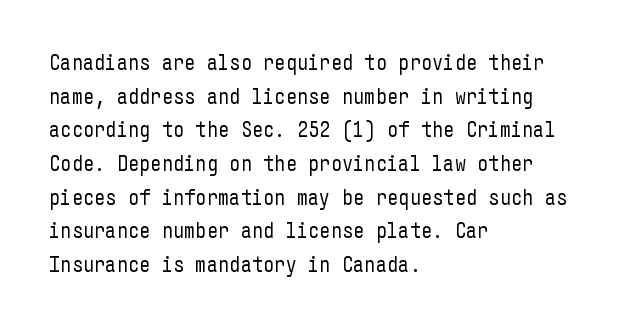
Unbolded letterforms with no extra heft. The letterforms sit shoulder to shoulder at normal distance. Line spacing here is normal. Glance below the letters and you will spot only blank space. Visually the block forms a straight wall on the left and a jagged coastline on the right.
